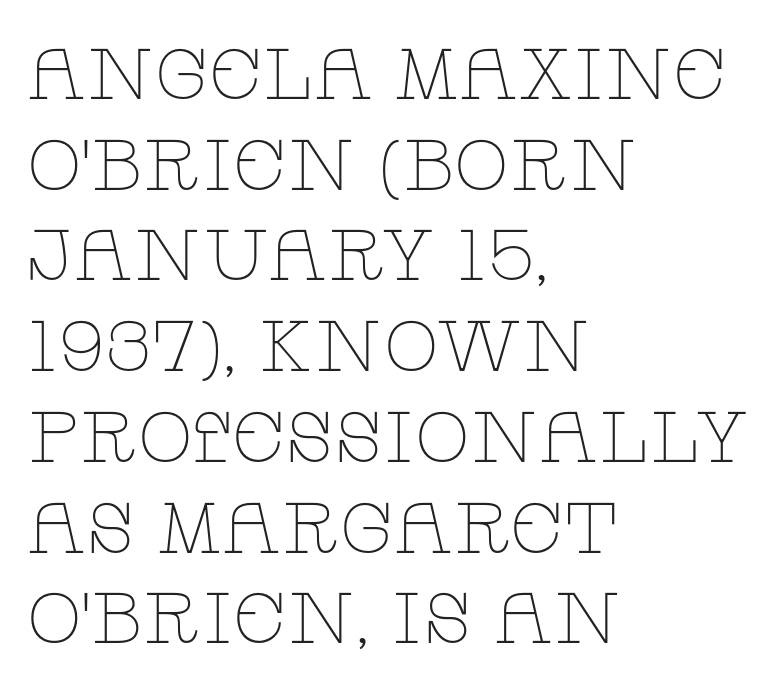
The block of text has a typical density, with ordinary space between rows. The passage shown is typed in a proportional face where columns would drift. Old-style or modern, the face here clearly has serifs. The lines in this sample share a left origin and differ only in where they stop. The specimen omits any rule beneath the text block's lines. The strokes are not fattened; the text isn't bold.
